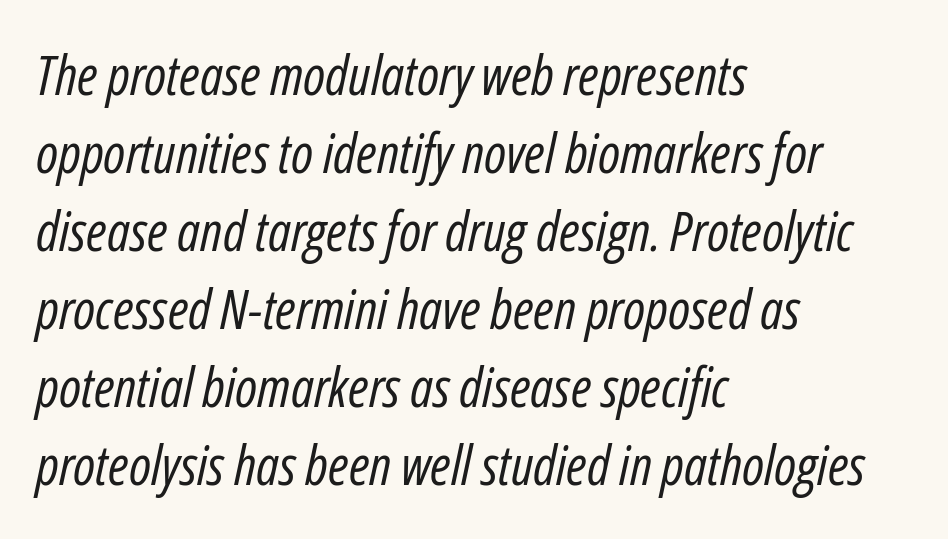
Standard letterfit; no display-style spreading of the glyphs. A student would call this left alignment; a typographer would say flush left, rag right. The cut favours lightness, reaching ordinary text weight at its darkest. One glance says typical: line gaps are just what's usual.
